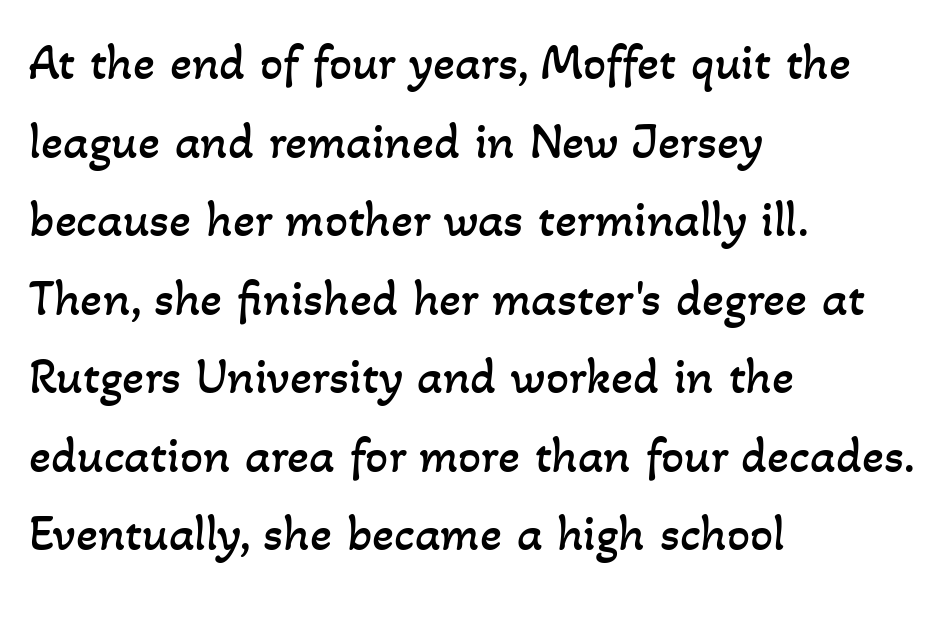
{"bold": "no", "weight": "regular", "width": "normal", "stroke_contrast": "low", "x_height": "small", "monospaced": "no", "underline": "no", "align": "left", "line_spacing": "normal", "line_spacing_ratio": 1.54, "letter_spacing": "normal", "letter_spacing_em": 0.0, "glyph_px": 51}
